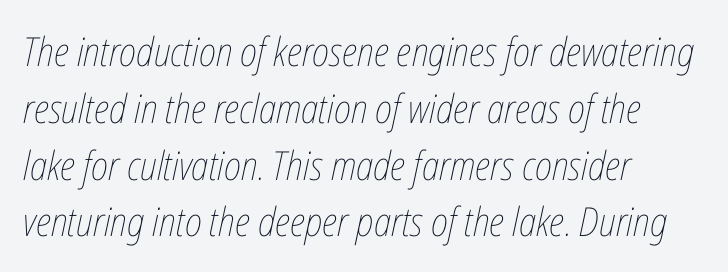
Letter spacing: default. It's the slanting kind of type. One-word summary of the alignment: left. Here the designer chose a conventional face with non-uniform glyph widths. Baseline-to-baseline distance is the conventional proportion of letter height. Descenders are the only things crossing below the line.
